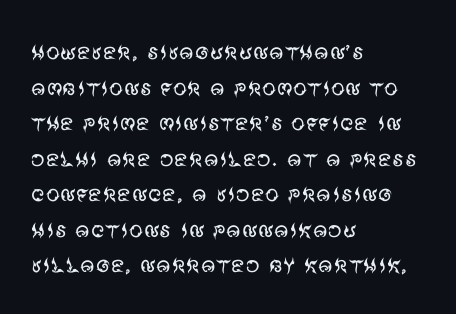
Q: Is the text bold? A: No.
Q: Is the text italic (slanted)? A: No, it is upright.
Q: Is the typeface a serif or a sans-serif typeface? A: Sans-serif.
Q: Is the text underlined? A: No.
Q: How is the paragraph aligned? A: Left-aligned.
Q: Is the spacing between letters normal or unusually wide? A: Normal.
Q: Is the spacing between lines tight, normal or loose? A: Normal.
Q: Width (condensed, normal, or wide)? A: Normal.
Q: Stroke contrast? A: Medium.
Q: x-height? A: Large.
Q: Monospaced? A: No.
